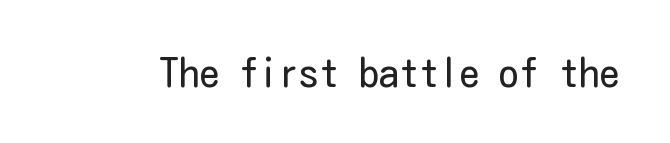
{"serif": "no", "italic": "no", "bold": "no", "weight": "regular", "width": "condensed", "stroke_contrast": "low", "x_height": "medium", "underline": "no", "letter_spacing": "normal", "letter_spacing_em": 0.0, "glyph_px": 40}
